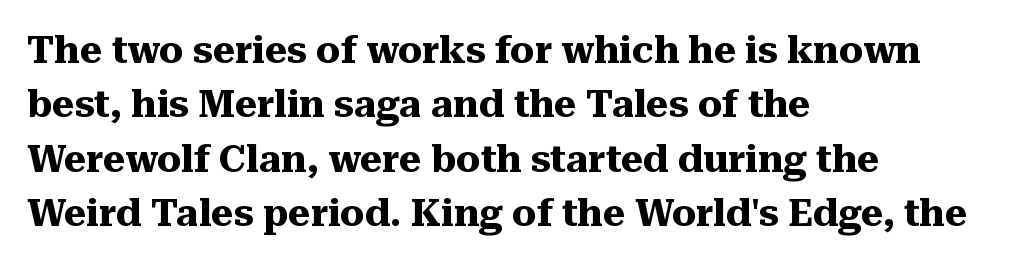
The area under the type is left untouched. Quick note: not italic, upright. All the whitespace from short lines collects on the right. Notice how descenders clear the ascenders below comfortably — that's standard leading. The font is running at its bold setting. These lines are composed in type with serifs.
